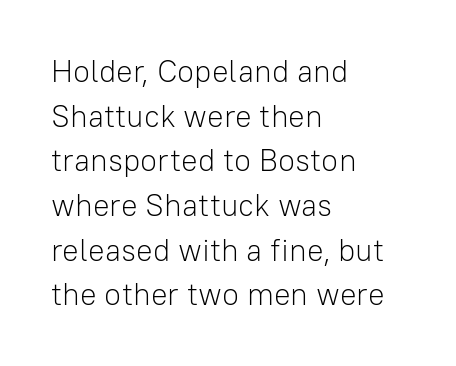
Q: Is the text bold? A: No.
Q: Is the text italic (slanted)? A: No, it is upright.
Q: Is the typeface a serif or a sans-serif typeface? A: Sans-serif.
Q: Is the text underlined? A: No.
Q: How is the paragraph aligned? A: Left-aligned.
Q: Is the spacing between letters normal or unusually wide? A: Normal.
Q: Is the spacing between lines tight, normal or loose? A: Normal.
Q: Width (condensed, normal, or wide)? A: Normal.
Q: Stroke contrast? A: Low.
Q: x-height? A: Medium.
Q: Monospaced? A: No.
